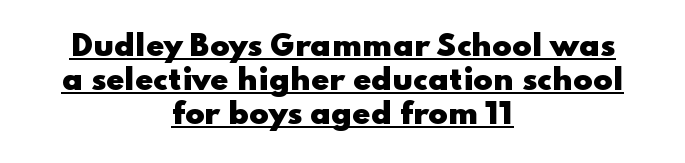
{"serif": "no", "italic": "no", "bold": "yes", "weight": "heavy", "width": "wide", "stroke_contrast": "low", "x_height": "small", "monospaced": "no", "underline": "yes", "align": "center", "line_spacing_ratio": 1.17, "letter_spacing": "normal", "letter_spacing_em": 0.0, "glyph_px": 29}
